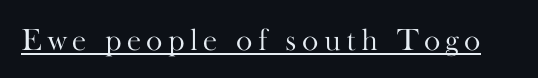
You can tell it's not italic because the verticals are truly vertical. The face used here is proportionally spaced, like ordinary book or web type. Underline: present. Think standard paragraph weight, or any step lighter than that. I'd call this a serif setting — the letters wear small feet.
